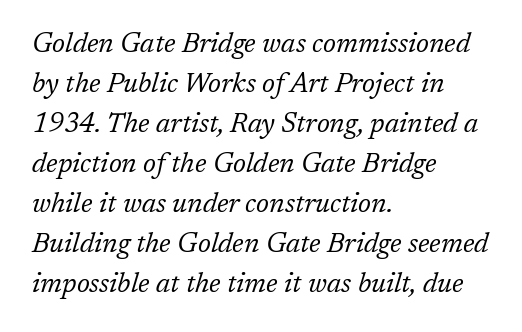
The image shows 27 px text type, italic (leaning right); set left-aligned, normal line spacing (1.48x), normal letter spacing, not underlined.
